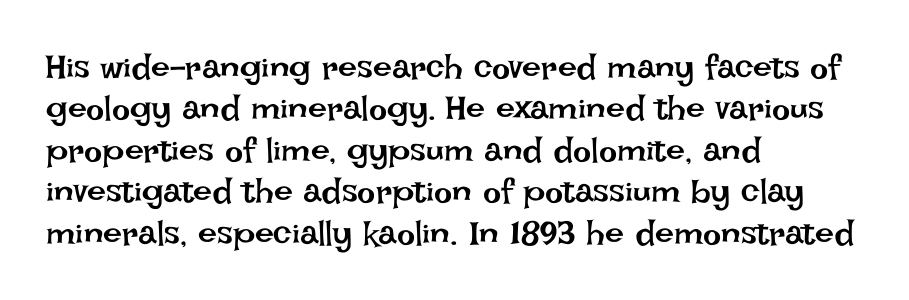
It's the straight-up-and-down kind of type. Think of a printed novel: that variable character pitch is what you see here. Quick note: underline off. Casual observation: everything's shoved over to the left. Does extra space separate the letters? No, they use regular spacing. Each stroke keeps to a modest, everyday thickness or less.
